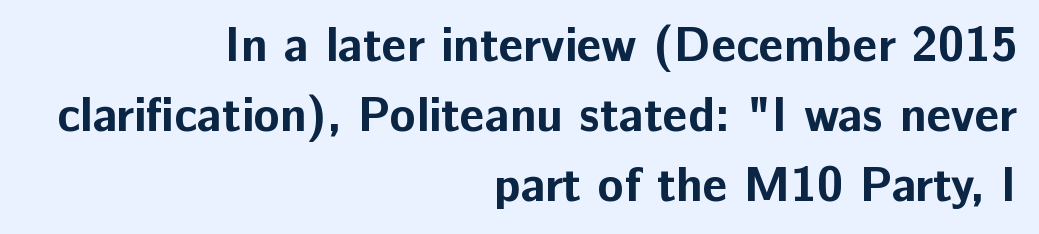
Q: Is the text bold? A: Yes.
Q: Is the text italic (slanted)? A: No, it is upright.
Q: Is the typeface a serif or a sans-serif typeface? A: Sans-serif.
Q: Is the text underlined? A: No.
Q: How is the paragraph aligned? A: Right-aligned.
Q: Is the spacing between letters normal or unusually wide? A: Normal.
Q: Is the spacing between lines tight, normal or loose? A: Normal.
Q: Width (condensed, normal, or wide)? A: Normal.
Q: Stroke contrast? A: Low.
Q: x-height? A: Medium.
Q: Monospaced? A: No.
